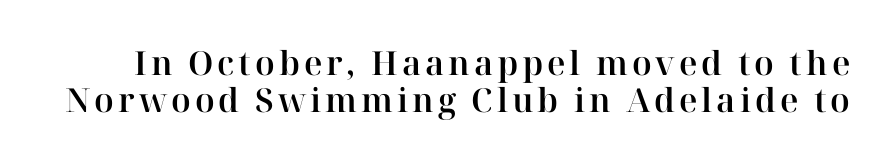
Q: Is the text italic (slanted)? A: No, it is upright.
Q: Is the typeface a serif or a sans-serif typeface? A: Serif.
Q: Is the text underlined? A: No.
Q: Is the spacing between lines tight, normal or loose? A: Tight.
Q: Width (condensed, normal, or wide)? A: Normal.
Q: Stroke contrast? A: High.
Q: x-height? A: Medium.
Q: Monospaced? A: No.
